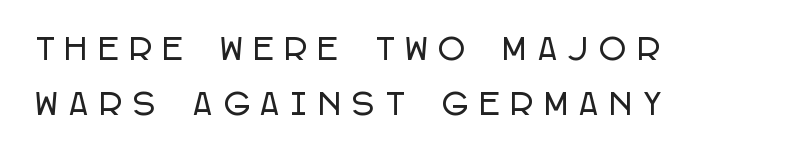
The foot of each line stays bare and open. Each letter keeps its own natural width here, so spacing adapts to shape. The line texture is sparse and dotted thanks to wide tracking. This sample is left-justified, so line endings fall wherever the words run out. The typography opts for an upright posture over an oblique one.
